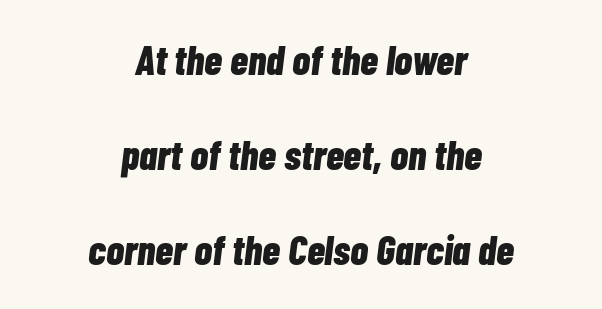
The image shows 41 px bold, condensed type, italic (leaning right); set centered, loose line spacing (2.32x), normal letter spacing, not underlined; low stroke contrast and a medium x-height.
